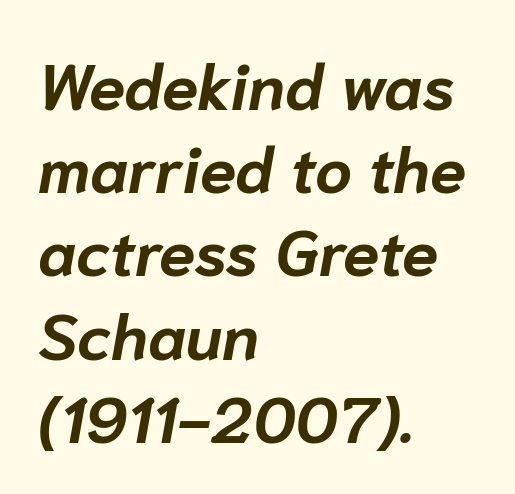
Q: Is the text bold? A: Yes.
Q: Is the text italic (slanted)? A: Yes, it leans right by about 10 degrees.
Q: Is the text underlined? A: No.
Q: How is the paragraph aligned? A: Left-aligned.
Q: Is the spacing between letters normal or unusually wide? A: Normal.
Q: Is the spacing between lines tight, normal or loose? A: Normal.
Q: Width (condensed, normal, or wide)? A: Normal.
Q: Stroke contrast? A: Low.
Q: x-height? A: Medium.
Q: Monospaced? A: No.
